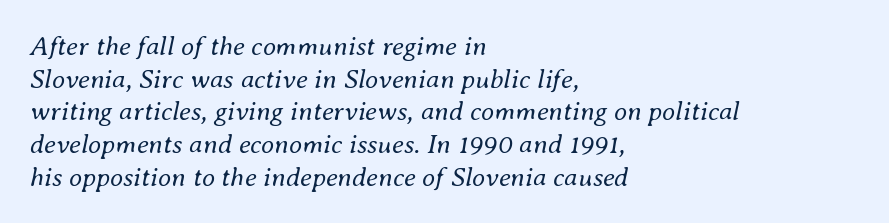
Only glyphs here, with clear space below each row. Italic? Definitely — the glyphs are oblique. Is the type heavy? It reads as light-to-regular instead. What stands out about the letter spacing? Nothing — it is the standard amount. The typesetter chose a ragged-right arrangement here.
